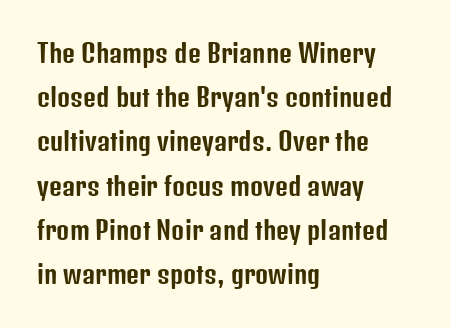
The image shows 25 px text type, upright; set left-aligned, line spacing 1.77x, normal letter spacing, not underlined.
